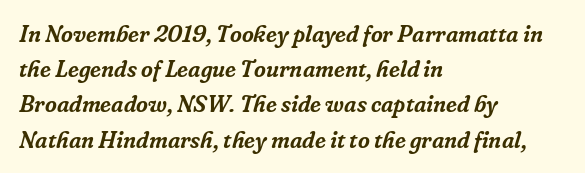
The image shows 23 px text type, italic (leaning right); set left-aligned, normal line spacing (1.53x), normal letter spacing, not underlined.
